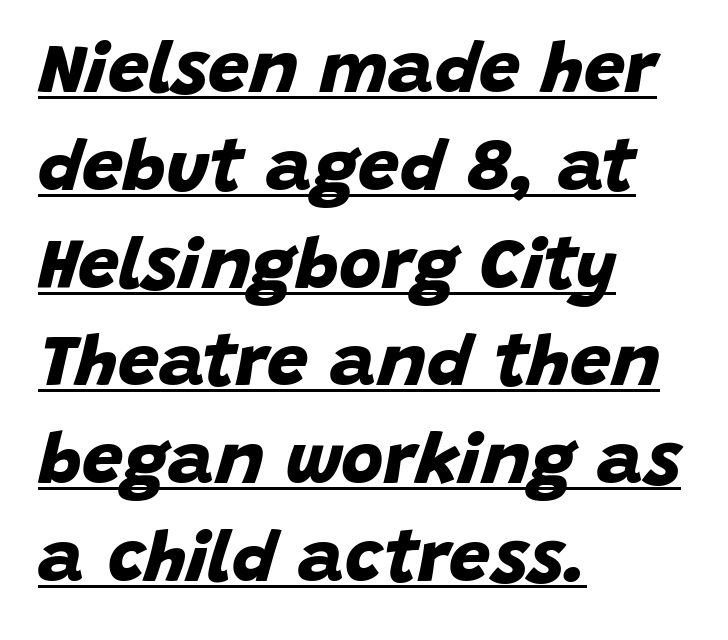
Q: Is the text bold? A: Yes.
Q: Is the typeface a serif or a sans-serif typeface? A: Sans-serif.
Q: Is the text underlined? A: Yes.
Q: How is the paragraph aligned? A: Left-aligned.
Q: Is the spacing between letters normal or unusually wide? A: Normal.
Q: Is the spacing between lines tight, normal or loose? A: Normal.
Q: Width (condensed, normal, or wide)? A: Normal.
Q: Stroke contrast? A: Low.
Q: x-height? A: Large.
Q: Monospaced? A: No.
